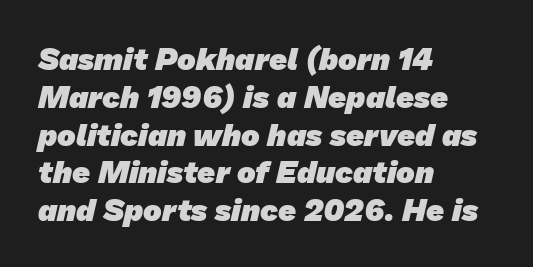
The image shows 31 px heavy sans-serif type; set left-aligned, line spacing 1.22x, normal letter spacing, not underlined; low stroke contrast and a medium x-height.
